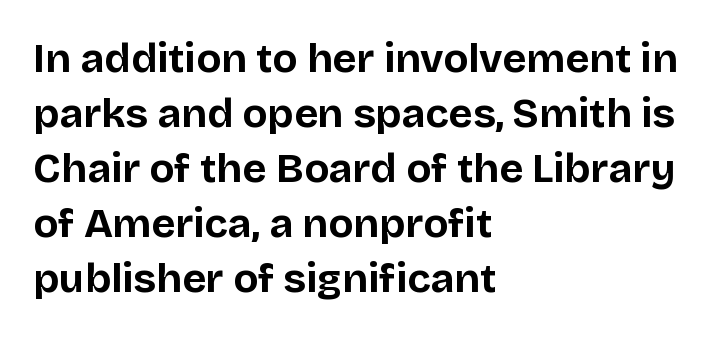
{"serif": "no", "italic": "no", "bold": "yes", "weight": "bold", "width": "normal", "stroke_contrast": "low", "x_height": "large", "monospaced": "no", "underline": "no", "align": "left", "line_spacing": "normal", "line_spacing_ratio": 1.34, "letter_spacing": "normal", "letter_spacing_em": 0.0, "glyph_px": 41}
